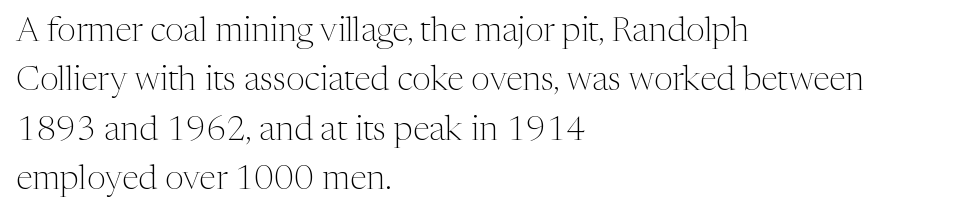
The image shows 34 px light serif type, upright; set left-aligned, normal line spacing (1.45x), normal letter spacing, not underlined; medium stroke contrast and a medium x-height.
